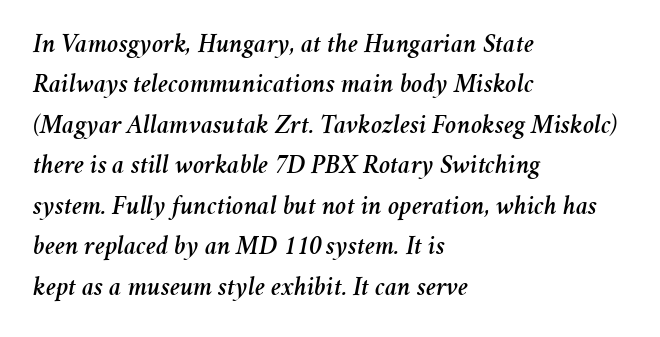
Inter-character spacing is left at the font's built-in metrics. Typeset ragged right — the left edge is the straight one. Compared with typical paragraphs, the rows here are spaced about the same. Glance below the letters and you will spot only blank space. Looking at the ascenders, they clearly lean.
